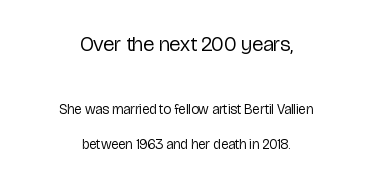
Q: Is the text bold? A: No.
Q: Is the text italic (slanted)? A: No, it is upright.
Q: Is the text underlined? A: No.
Q: How is the paragraph aligned? A: Centered.
Q: Is the spacing between letters normal or unusually wide? A: Normal.
Q: Is the spacing between lines tight, normal or loose? A: Loose.
Q: Which block of text is set in a larger size, the first (top) or the second (bottom)? A: The first (top) one.
